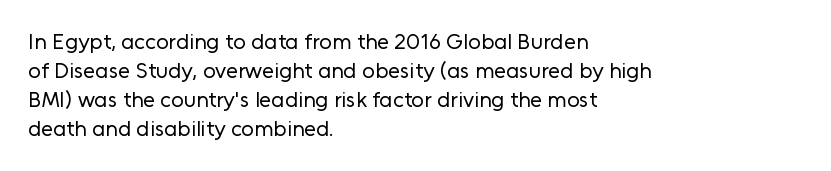
The image shows 22 px text type, upright; set left-aligned, normal line spacing (1.32x), normal letter spacing, not underlined.
